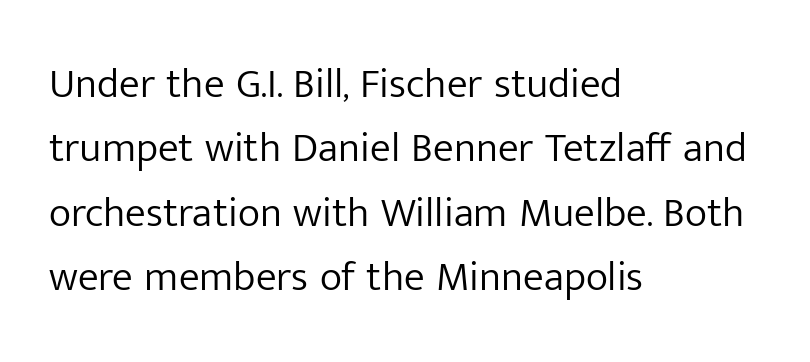
Q: Is the text bold? A: No.
Q: Is the text italic (slanted)? A: No, it is upright.
Q: Is the typeface a serif or a sans-serif typeface? A: Sans-serif.
Q: Is the text underlined? A: No.
Q: How is the paragraph aligned? A: Left-aligned.
Q: Is the spacing between letters normal or unusually wide? A: Normal.
Q: Is the spacing between lines tight, normal or loose? A: Normal.
Q: Width (condensed, normal, or wide)? A: Normal.
Q: Stroke contrast? A: Low.
Q: x-height? A: Medium.
Q: Monospaced? A: No.
